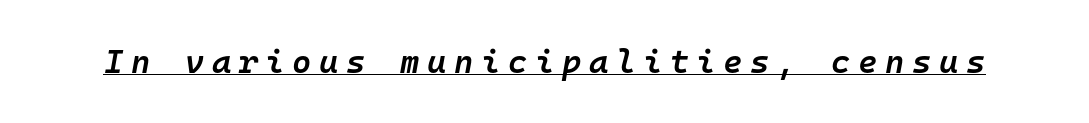
The image shows 33 px semibold type, italic (leaning right), monospaced; set unusually wide letter spacing (+0.23 em), underlined; low stroke contrast and a medium x-height.
